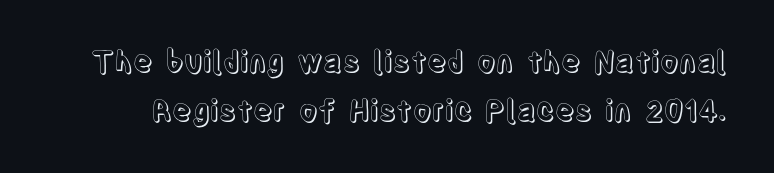
Compared with typical body copy, the letter spacing here is the same. The face used here is proportionally spaced, like ordinary book or web type. Plain, unruled lines of type. The space between consecutive lines is moderate. Ordinary non-slanted type is in use.
